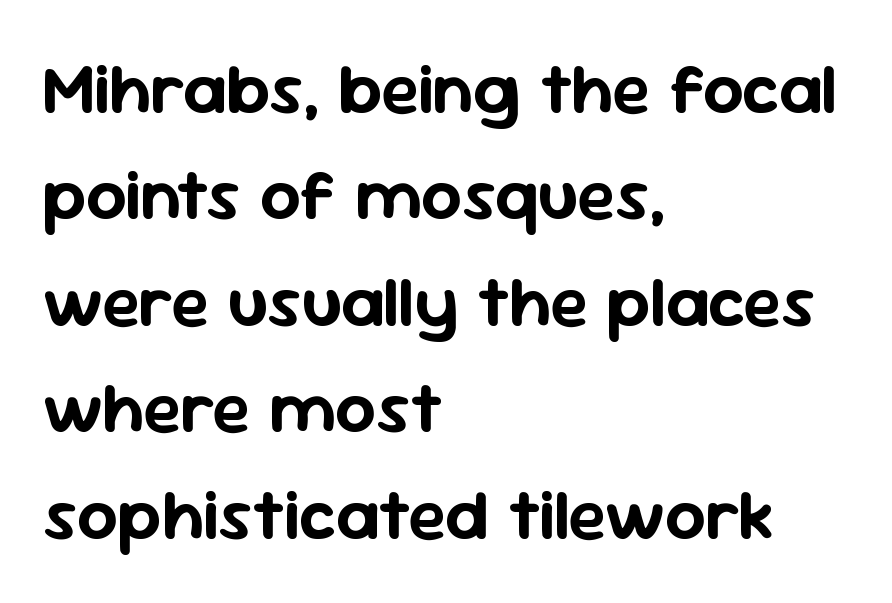
Does extra space separate the letters? No, they use regular spacing. The rendering uses natural spacing where letterforms have individual widths. Left-aligned paragraph, ragged on the right. Ascenders rise straight up at ninety degrees.
